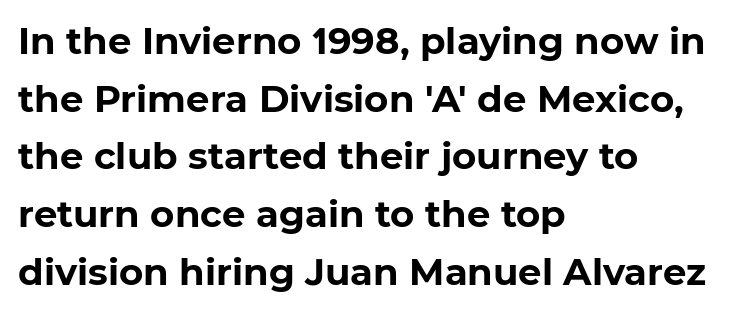
Q: Is the text bold? A: Yes.
Q: Is the typeface a serif or a sans-serif typeface? A: Sans-serif.
Q: Is the text underlined? A: No.
Q: How is the paragraph aligned? A: Left-aligned.
Q: Is the spacing between letters normal or unusually wide? A: Normal.
Q: Is the spacing between lines tight, normal or loose? A: Normal.
Q: Width (condensed, normal, or wide)? A: Normal.
Q: Stroke contrast? A: Low.
Q: x-height? A: Medium.
Q: Monospaced? A: No.
